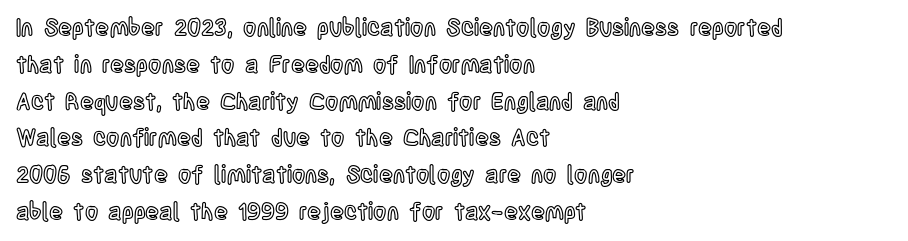
Q: Is the text italic (slanted)? A: No, it is upright.
Q: Is the text underlined? A: No.
Q: How is the paragraph aligned? A: Left-aligned.
Q: Is the spacing between letters normal or unusually wide? A: Normal.
Q: Is the spacing between lines tight, normal or loose? A: Normal.
